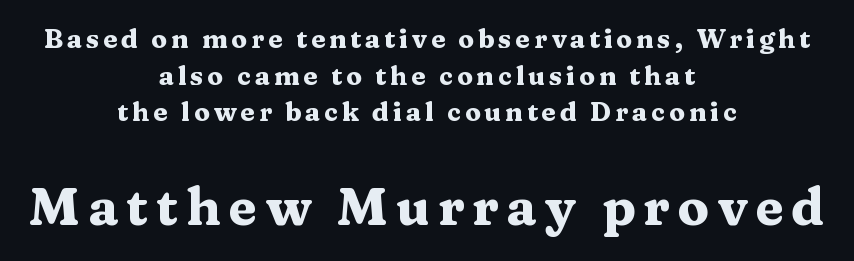
The words here are not underlined. The composition opens small and finishes big. This sample uses an upright cut, with every glyph sitting square on the baseline. Compared with a flush-left layout, this one balances lines on the center instead. The block of text has a typical density, with ordinary space between rows. Compared with an ordinary text face, these strokes are far heavier — a full bold.
